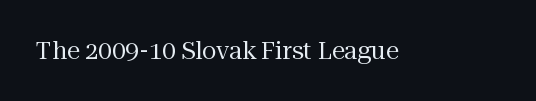
The image shows 24 px text type, upright; set normal letter spacing, not underlined.
